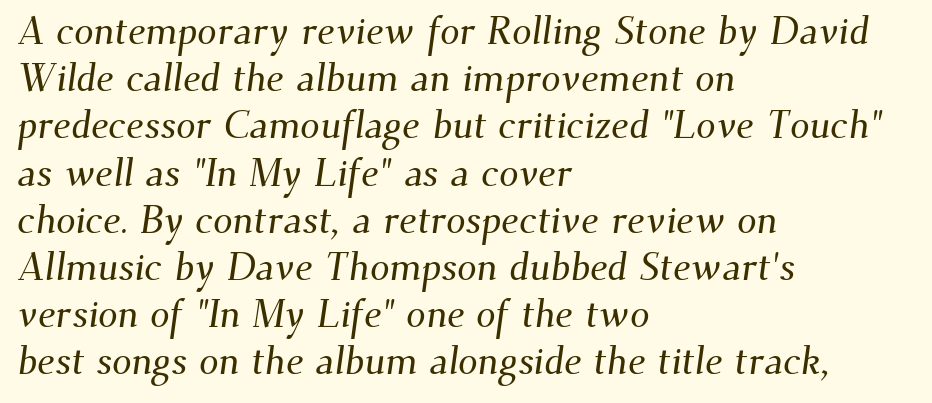
This rendering employs a face with finishing strokes, i.e., a serif. The text block is weighted toward the left margin, trailing off unevenly rightward. Anything drawn beneath the words? Only blank space. The letterforms sit shoulder to shoulder at normal distance. The letters advance in unequal steps, a hallmark of proportional type.
